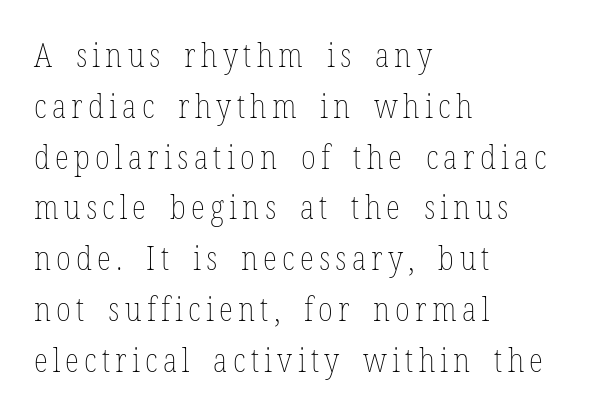
{"italic": "no", "bold": "no", "weight": "thin", "width": "condensed", "stroke_contrast": "low", "x_height": "medium", "monospaced": "no", "underline": "no", "align": "left", "line_spacing": "normal", "line_spacing_ratio": 1.54, "glyph_px": 33}
